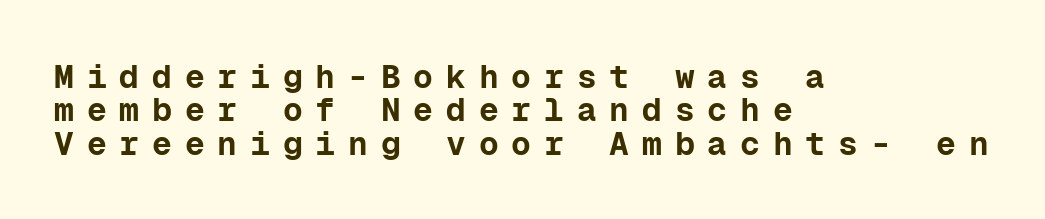
The image shows 33 px bold sans-serif type, upright, monospaced; set left-aligned, tight line spacing (1.01x), unusually wide letter spacing (+0.39 em), not underlined; low stroke contrast and a medium x-height.
